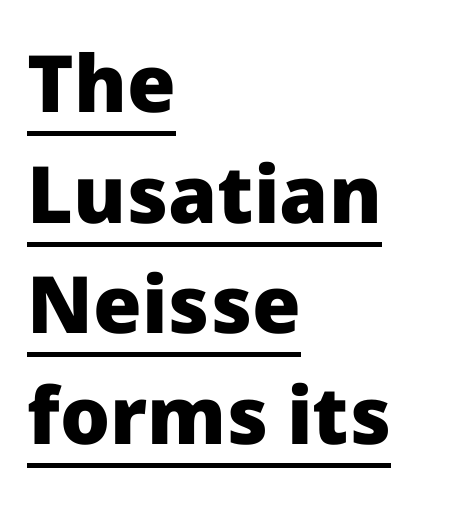
The typesetter chose a ragged-right arrangement here. Notice how a bar underscores the lettering throughout. The rows are spaced the way most documents space them. Look at the stroke-to-counter ratio: heavy, a bold. The rendering uses natural spacing where letterforms have individual widths.
